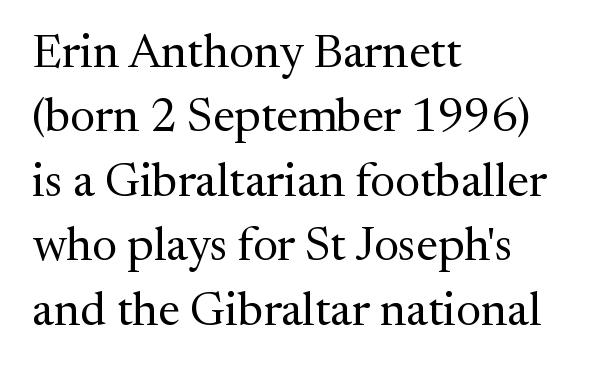
The letters stand straight up with perfectly vertical stems. Decoration check: the copy has no underline. These lines sit exactly where default settings would place them. Line beginnings align vertically; line endings do not. Spacing verdict: proportional, widths tailored to each character.
